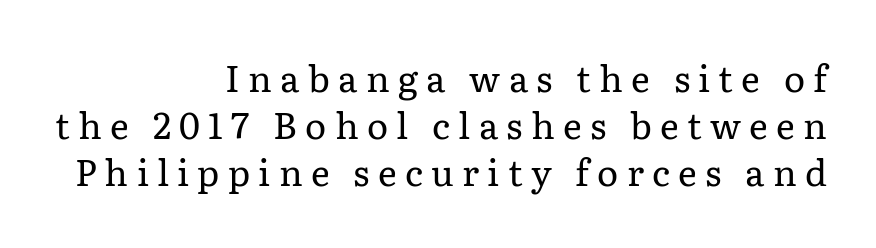
{"serif": "yes", "italic": "no", "bold": "no", "weight": "regular", "width": "normal", "stroke_contrast": "low", "x_height": "medium", "monospaced": "no", "underline": "no", "align": "right", "line_spacing": "normal", "line_spacing_ratio": 1.31, "letter_spacing": "wide", "letter_spacing_em": 0.23, "glyph_px": 36}
